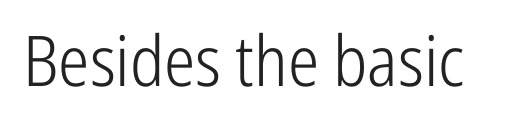
On a weight scale, this lands at 450 or below. In terms of posture, this sample is upright. Tracking value appears to be zero — textbook default spacing. Typographically, this falls in the sans-serif category. Glance below the letters and you will spot only blank space. Do the characters align in a grid? No, the font is proportional.
